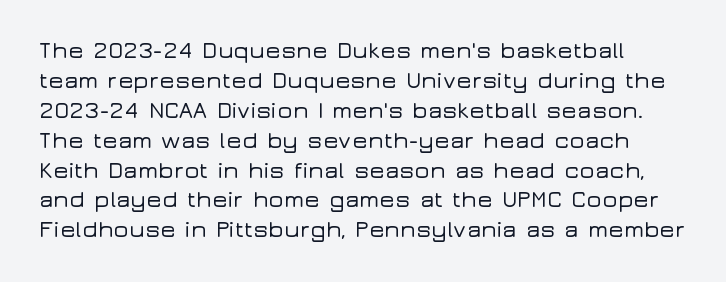
Italic: no, the glyphs are upright roman. The leading is moderate, giving the passage an even texture. Underline: absent. Students, note that the glyphs here touch the page at normal intervals.
